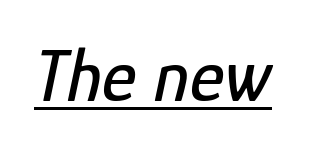
Q: Is the text italic (slanted)? A: Yes, it leans right by about 12 degrees.
Q: Is the text underlined? A: Yes.
Q: Is the spacing between letters normal or unusually wide? A: Normal.
Q: Width (condensed, normal, or wide)? A: Condensed.
Q: Stroke contrast? A: Low.
Q: x-height? A: Medium.
Q: Monospaced? A: No.
